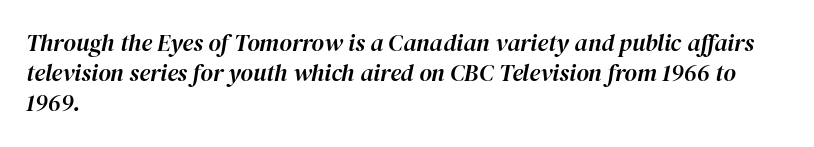
Q: Is the text italic (slanted)? A: Yes, it leans right by about 12 degrees.
Q: Is the text underlined? A: No.
Q: How is the paragraph aligned? A: Left-aligned.
Q: Is the spacing between letters normal or unusually wide? A: Normal.
Q: Is the spacing between lines tight, normal or loose? A: Normal.
